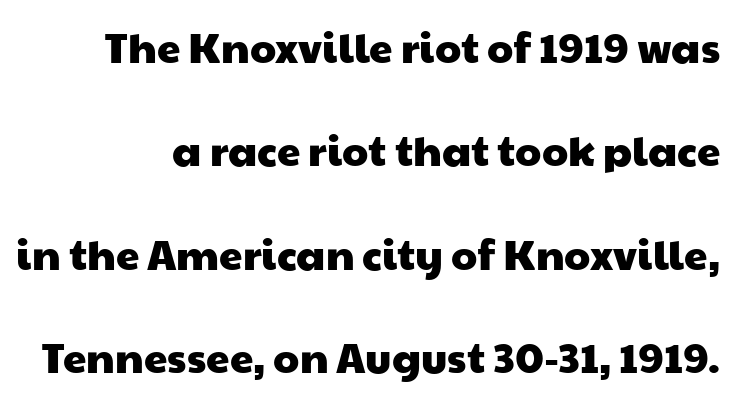
Character widths vary here, with narrow letters taking less room than wide ones. Each letter's strokes conclude bluntly, with no projecting serifs. Each row of text sits above clean, open space. What's the leading like? Stretched, with rows far apart.
